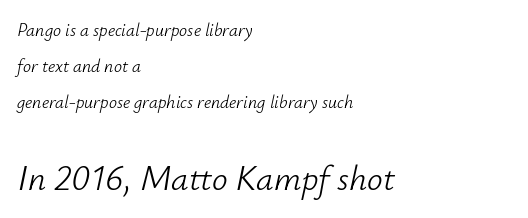
Q: Is the text bold? A: No.
Q: Is the text italic (slanted)? A: Yes, it leans right by about 12 degrees.
Q: Is the text underlined? A: No.
Q: How is the paragraph aligned? A: Left-aligned.
Q: Is the spacing between letters normal or unusually wide? A: Normal.
Q: Is the spacing between lines tight, normal or loose? A: Loose.
Q: Which block of text is set in a larger size, the first (top) or the second (bottom)? A: The second (bottom) one.
Q: Width (condensed, normal, or wide)? A: Normal.
Q: Stroke contrast? A: Low.
Q: x-height? A: Small.
Q: Monospaced? A: No.
